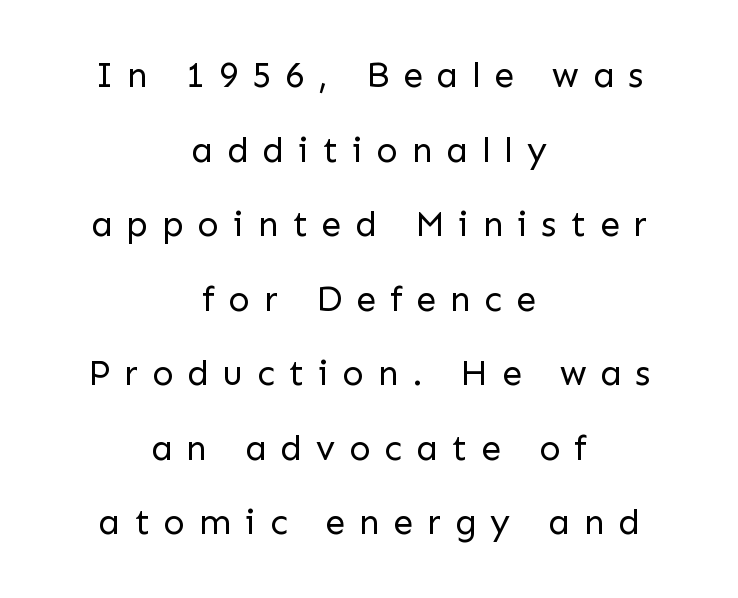
This is not heavy type; no bold has been used. Serif or sans? Sans — the stroke terminals are bare. Where is the straight margin? There isn't one; the lines are centered. A bare baseline throughout the passage.
